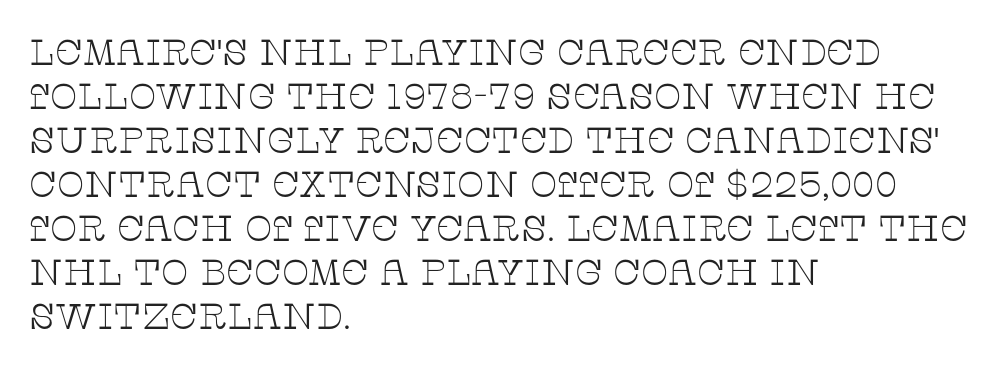
Q: Is the text bold? A: No.
Q: Is the text italic (slanted)? A: No, it is upright.
Q: Is the typeface a serif or a sans-serif typeface? A: Serif.
Q: Is the text underlined? A: No.
Q: How is the paragraph aligned? A: Left-aligned.
Q: Is the spacing between letters normal or unusually wide? A: Normal.
Q: Width (condensed, normal, or wide)? A: Wide.
Q: Stroke contrast? A: Low.
Q: x-height? A: Large.
Q: Monospaced? A: No.
